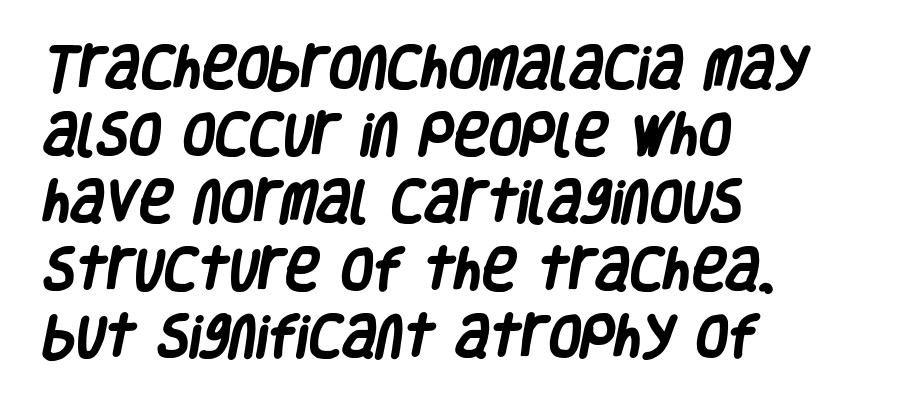
{"serif": "no", "bold": "yes", "weight": "heavy", "width": "condensed", "stroke_contrast": "low", "x_height": "large", "monospaced": "no", "underline": "no", "align": "left", "line_spacing": "normal", "line_spacing_ratio": 1.43, "letter_spacing": "normal", "letter_spacing_em": 0.0, "glyph_px": 47}
